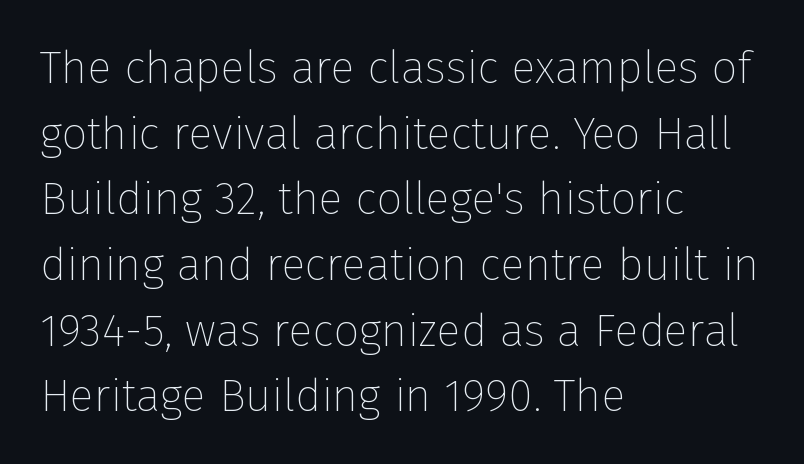
Honestly, there is no underline to notice here at all. Italic: no, the glyphs are upright roman. This reads as an unemphasized weight, regular at the heaviest. The letters advance in unequal steps, a hallmark of proportional type.
